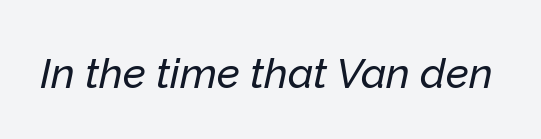
{"italic": "yes", "lean": "right", "slant_degrees": 12, "width": "normal", "stroke_contrast": "low", "x_height": "medium", "monospaced": "no", "underline": "no", "letter_spacing": "normal", "letter_spacing_em": 0.0, "glyph_px": 42}
